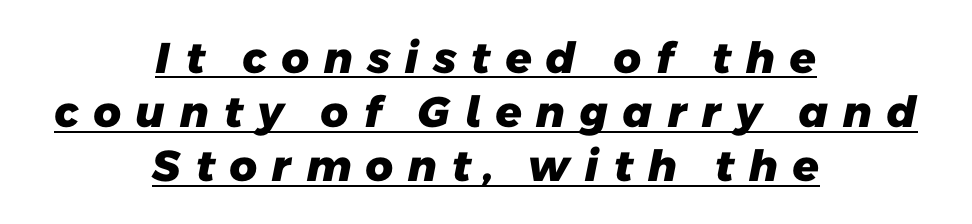
{"serif": "no", "bold": "yes", "weight": "heavy", "width": "normal", "stroke_contrast": "low", "x_height": "medium", "monospaced": "no", "underline": "yes", "align": "center", "line_spacing": "normal", "line_spacing_ratio": 1.26, "letter_spacing": "wide", "letter_spacing_em": 0.3, "glyph_px": 43}
